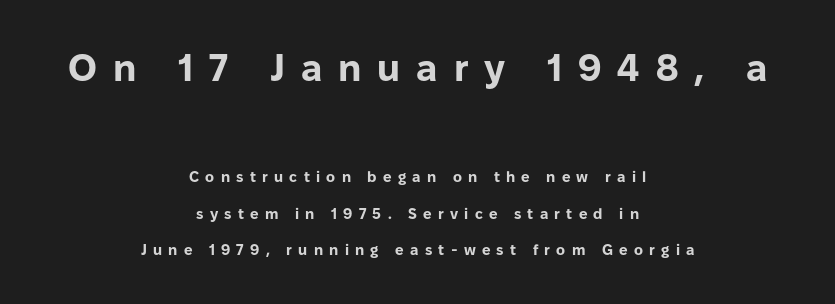
The letters stand straight up with perfectly vertical stems. The vertical gap from one line to the next is large. The text was rendered using a sans face with plain stroke endings. The line texture is sparse and dotted thanks to wide tracking. Block one is the big one; block two sits smaller underneath. Beneath every word, the page is bare.
